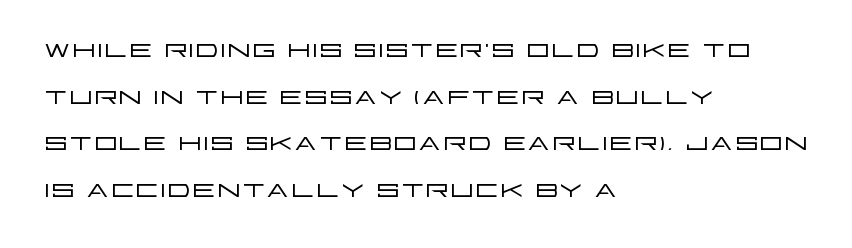
Q: Is the text bold? A: No.
Q: Is the text italic (slanted)? A: No, it is upright.
Q: Is the typeface a serif or a sans-serif typeface? A: Sans-serif.
Q: Is the text underlined? A: No.
Q: How is the paragraph aligned? A: Left-aligned.
Q: Is the spacing between letters normal or unusually wide? A: Normal.
Q: Is the spacing between lines tight, normal or loose? A: Normal.
Q: Width (condensed, normal, or wide)? A: Wide.
Q: Stroke contrast? A: Low.
Q: x-height? A: Large.
Q: Monospaced? A: No.
